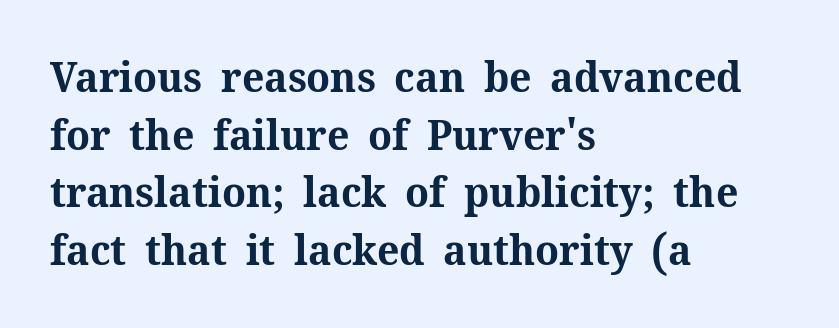
Q: Is the text bold? A: Yes.
Q: Is the text italic (slanted)? A: No, it is upright.
Q: Is the typeface a serif or a sans-serif typeface? A: Serif.
Q: Is the text underlined? A: No.
Q: How is the paragraph aligned? A: Left-aligned.
Q: Is the spacing between letters normal or unusually wide? A: Normal.
Q: Is the spacing between lines tight, normal or loose? A: Normal.
Q: Width (condensed, normal, or wide)? A: Normal.
Q: Stroke contrast? A: Medium.
Q: x-height? A: Medium.
Q: Monospaced? A: No.
